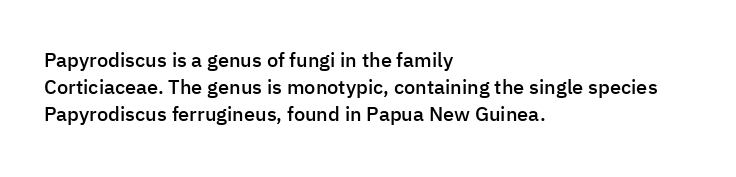
Q: Is the text bold? A: Semi-bold.
Q: Is the text italic (slanted)? A: No, it is upright.
Q: Is the text underlined? A: No.
Q: How is the paragraph aligned? A: Left-aligned.
Q: Is the spacing between letters normal or unusually wide? A: Normal.
Q: Is the spacing between lines tight, normal or loose? A: Normal.
